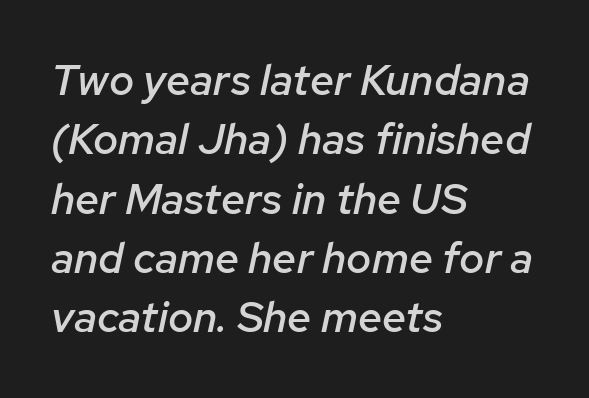
How are the letters spaced? Ordinarily, with no added tracking. The passage shown stacks its lines at a standard gap. The glyphs are unaccompanied by any horizontal stroke below them. This sample is left-justified, so line endings fall wherever the words run out.
